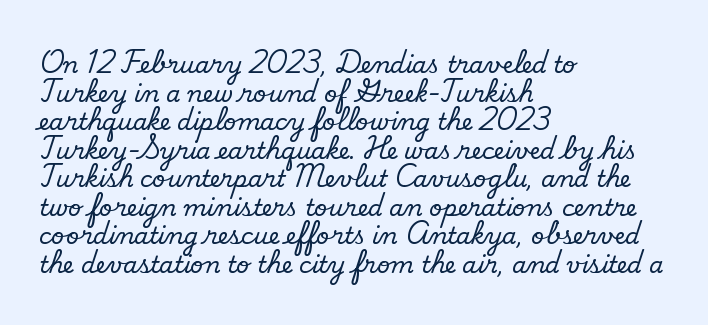
{"bold": "no", "underline": "no", "align": "left", "line_spacing_ratio": 1.24, "letter_spacing": "normal", "letter_spacing_em": 0.0, "glyph_px": 23}
